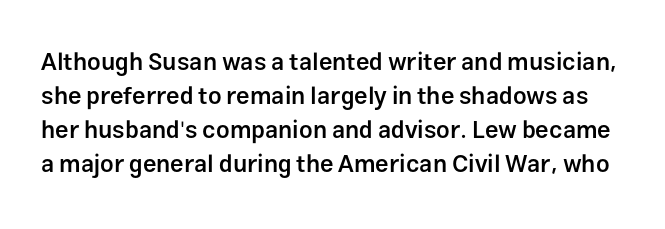
Q: Is the text bold? A: Semi-bold.
Q: Is the text italic (slanted)? A: No, it is upright.
Q: Is the text underlined? A: No.
Q: Is the spacing between letters normal or unusually wide? A: Normal.
Q: Is the spacing between lines tight, normal or loose? A: Normal.
